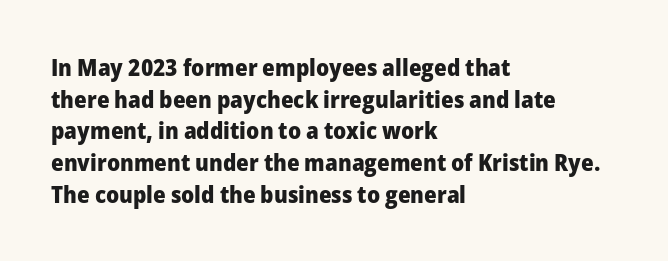
The image shows 23 px bold type, upright; set left-aligned, normal line spacing (1.38x), normal letter spacing, not underlined.
